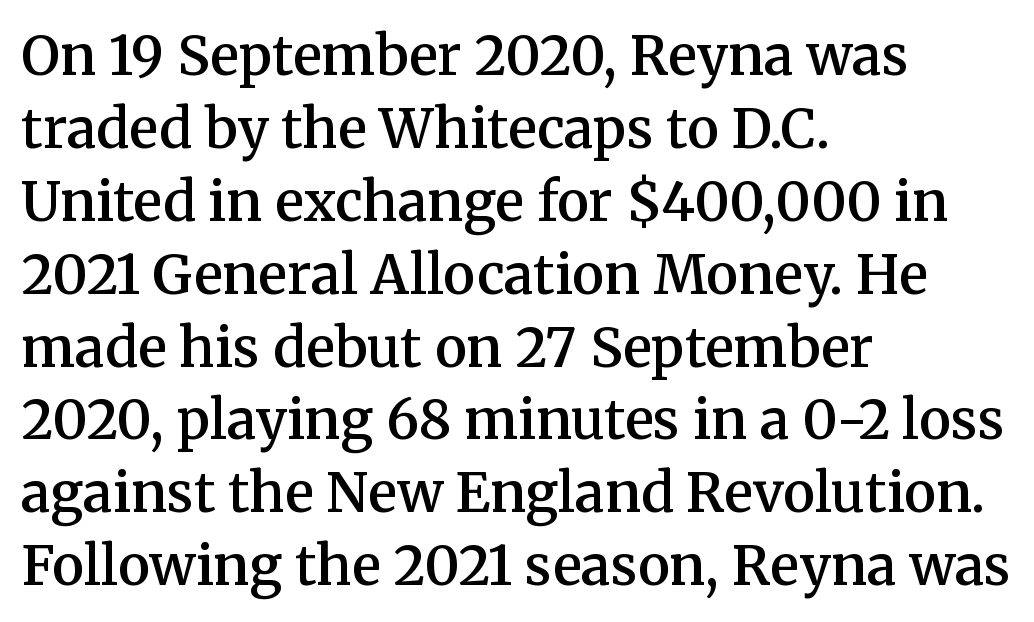
Q: Is the text bold? A: Semi-bold.
Q: Is the text italic (slanted)? A: No, it is upright.
Q: Is the typeface a serif or a sans-serif typeface? A: Serif.
Q: Is the text underlined? A: No.
Q: How is the paragraph aligned? A: Left-aligned.
Q: Is the spacing between letters normal or unusually wide? A: Normal.
Q: Is the spacing between lines tight, normal or loose? A: Normal.
Q: Width (condensed, normal, or wide)? A: Normal.
Q: Stroke contrast? A: Medium.
Q: x-height? A: Medium.
Q: Monospaced? A: No.
